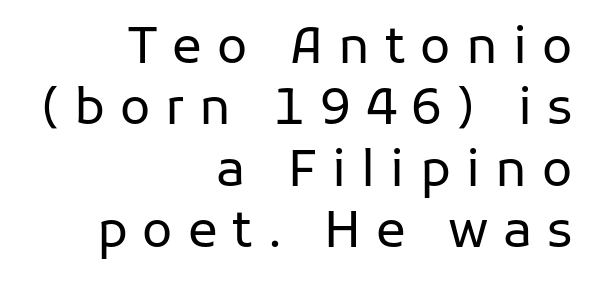
Q: Is the text bold? A: No.
Q: Is the text italic (slanted)? A: No, it is upright.
Q: Is the typeface a serif or a sans-serif typeface? A: Sans-serif.
Q: Is the text underlined? A: No.
Q: How is the paragraph aligned? A: Right-aligned.
Q: Is the spacing between letters normal or unusually wide? A: Unusually wide.
Q: Width (condensed, normal, or wide)? A: Normal.
Q: Stroke contrast? A: Low.
Q: x-height? A: Medium.
Q: Monospaced? A: No.
